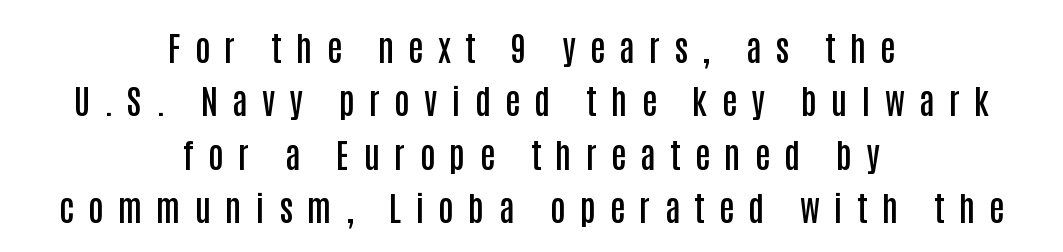
What's the leading like? Ordinary, nothing unusual. Nope, not italic — everything's standing straight. Clear beneath every line of the passage. Observe the wide spacing: letters keep a clear distance from each other. If you folded the block vertically in half, each line would mirror itself in length. Check where the strokes stop: nothing finishes them off — pure sans.
